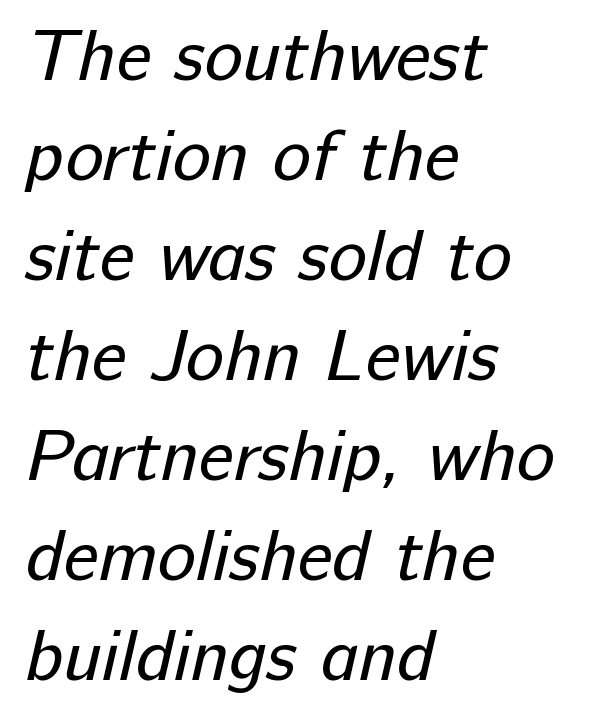
Q: Is the text bold? A: No.
Q: Is the typeface a serif or a sans-serif typeface? A: Sans-serif.
Q: Is the text underlined? A: No.
Q: How is the paragraph aligned? A: Left-aligned.
Q: Is the spacing between letters normal or unusually wide? A: Normal.
Q: Is the spacing between lines tight, normal or loose? A: Normal.
Q: Width (condensed, normal, or wide)? A: Normal.
Q: Stroke contrast? A: Low.
Q: x-height? A: Medium.
Q: Monospaced? A: No.
